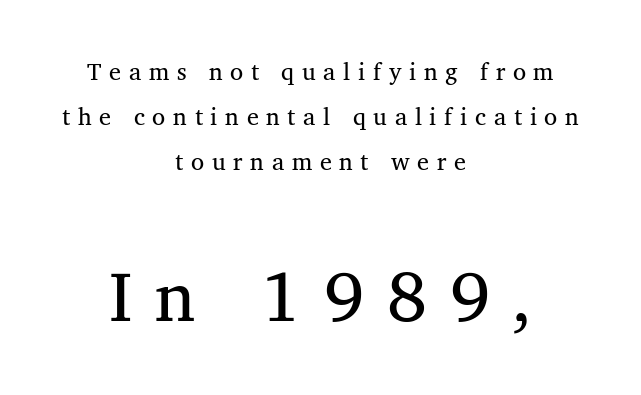
Q: Is the text bold? A: No.
Q: Is the typeface a serif or a sans-serif typeface? A: Serif.
Q: Is the text underlined? A: No.
Q: How is the paragraph aligned? A: Centered.
Q: Is the spacing between letters normal or unusually wide? A: Unusually wide.
Q: Which block of text is set in a larger size, the first (top) or the second (bottom)? A: The second (bottom) one.
Q: Width (condensed, normal, or wide)? A: Normal.
Q: Stroke contrast? A: Medium.
Q: x-height? A: Medium.
Q: Monospaced? A: No.
